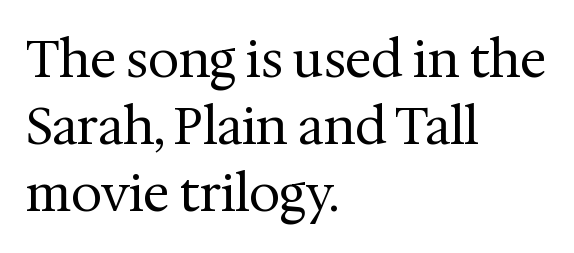
The image shows 50 px regular-weight serif type, upright; set left-aligned, normal line spacing (1.34x), normal letter spacing, not underlined; medium stroke contrast and a medium x-height.
